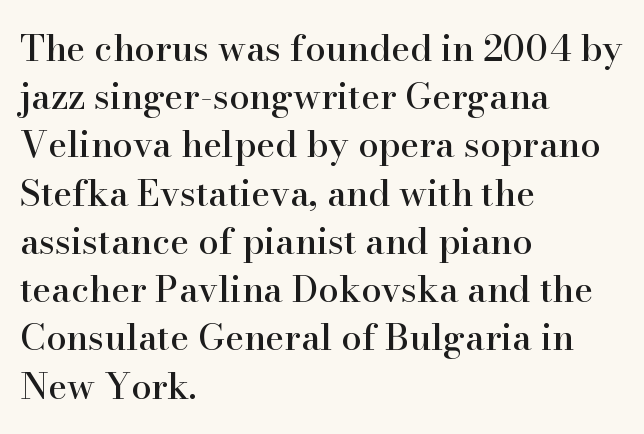
{"serif": "yes", "italic": "no", "width": "normal", "stroke_contrast": "high", "x_height": "small", "monospaced": "no", "underline": "no", "align": "left", "line_spacing": "normal", "line_spacing_ratio": 1.34, "letter_spacing": "normal", "letter_spacing_em": 0.0, "glyph_px": 36}
